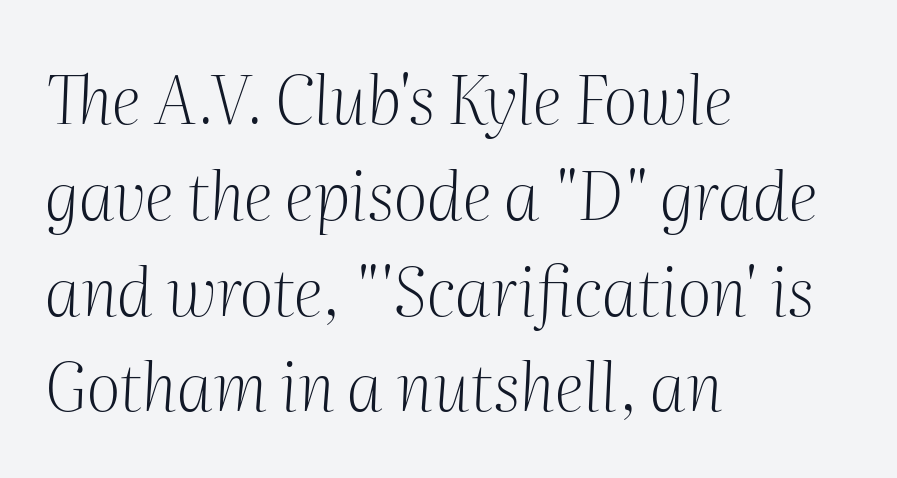
Would a proofreader flag this as italicized? Yes. Is this a fixed-width face? No — the glyphs have proportional, varying widths. In terms of letterform style, serifs are clearly present. Each stroke keeps to a modest, everyday thickness or less. The gaps between neighbouring characters are ordinary and unremarkable.
